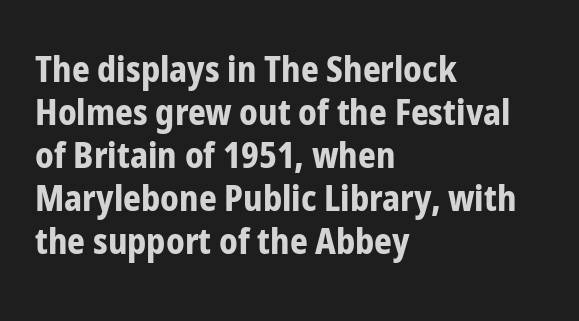
Q: Is the text bold? A: Yes.
Q: Is the text italic (slanted)? A: No, it is upright.
Q: Is the typeface a serif or a sans-serif typeface? A: Sans-serif.
Q: Is the text underlined? A: No.
Q: How is the paragraph aligned? A: Left-aligned.
Q: Is the spacing between letters normal or unusually wide? A: Normal.
Q: Width (condensed, normal, or wide)? A: Condensed.
Q: Stroke contrast? A: Low.
Q: x-height? A: Medium.
Q: Monospaced? A: No.
